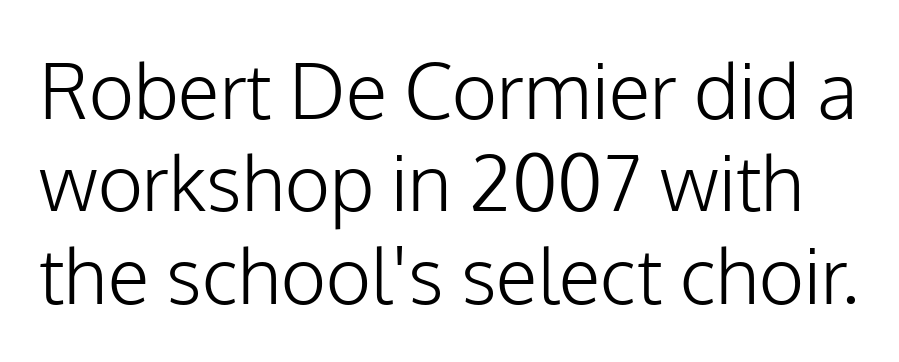
Quick note: not italic, upright. Observe the ordinary spacing: letters are neighbours, not strangers. Does the type have serifs? No, each stem ends abruptly. No extra ink here — the face is not bold. Anything drawn beneath the words? Only blank space. A typesetter would call this proportional, since set widths differ per character.
